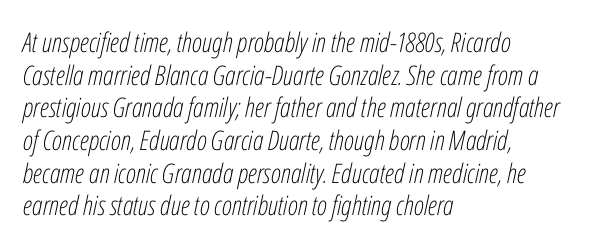
Q: Is the text bold? A: No.
Q: Is the text italic (slanted)? A: Yes, it leans right by about 12 degrees.
Q: Is the text underlined? A: No.
Q: How is the paragraph aligned? A: Left-aligned.
Q: Is the spacing between letters normal or unusually wide? A: Normal.
